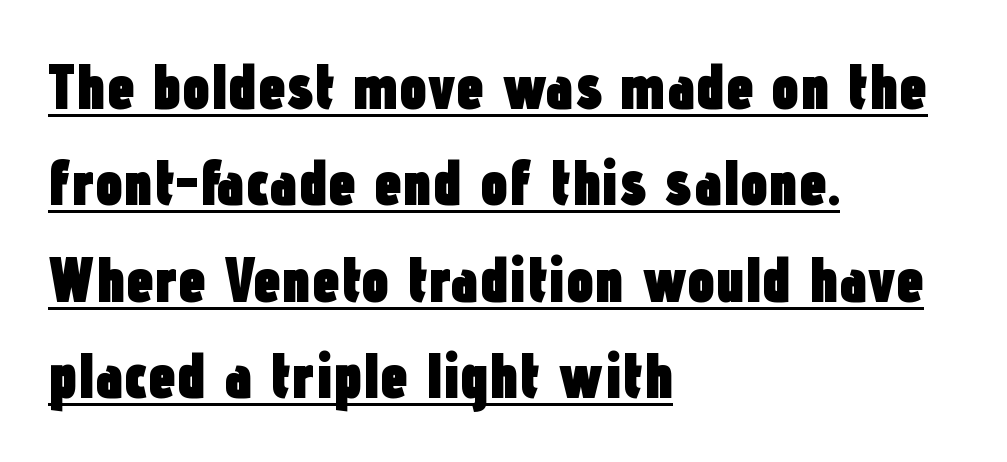
Q: Is the text bold? A: Yes.
Q: Is the text italic (slanted)? A: No, it is upright.
Q: Is the typeface a serif or a sans-serif typeface? A: Sans-serif.
Q: Is the text underlined? A: Yes.
Q: How is the paragraph aligned? A: Left-aligned.
Q: Is the spacing between letters normal or unusually wide? A: Normal.
Q: Is the spacing between lines tight, normal or loose? A: Normal.
Q: Width (condensed, normal, or wide)? A: Condensed.
Q: Stroke contrast? A: Low.
Q: x-height? A: Medium.
Q: Monospaced? A: No.
